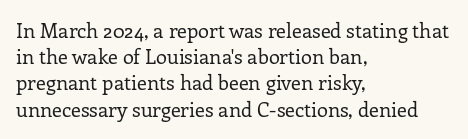
{"italic": "no", "bold": "no", "underline": "no", "align": "left", "line_spacing": "normal", "line_spacing_ratio": 1.31, "letter_spacing": "normal", "letter_spacing_em": 0.0, "glyph_px": 20}
